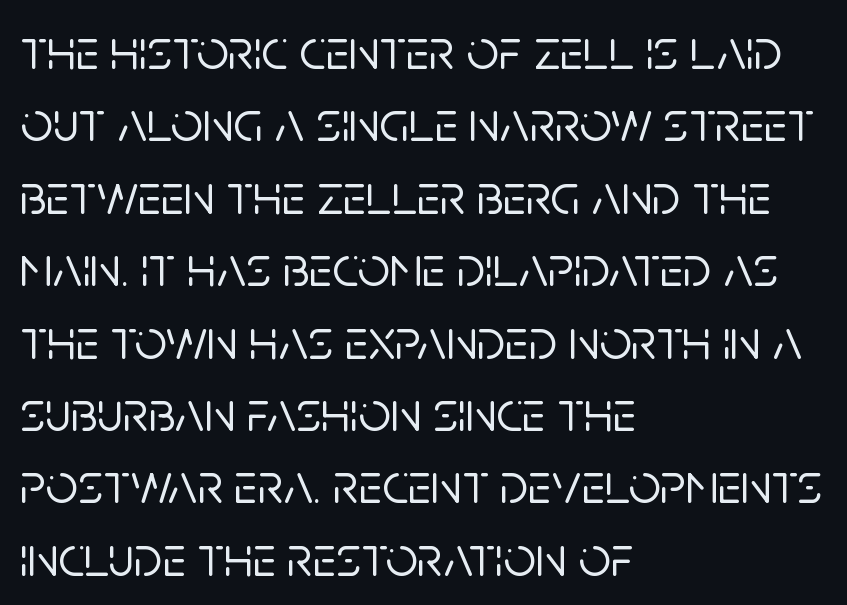
Q: Is the text italic (slanted)? A: No, it is upright.
Q: Is the typeface a serif or a sans-serif typeface? A: Sans-serif.
Q: Is the text underlined? A: No.
Q: How is the paragraph aligned? A: Left-aligned.
Q: Is the spacing between letters normal or unusually wide? A: Normal.
Q: Is the spacing between lines tight, normal or loose? A: Normal.
Q: Width (condensed, normal, or wide)? A: Normal.
Q: Stroke contrast? A: Low.
Q: x-height? A: Large.
Q: Monospaced? A: No.
